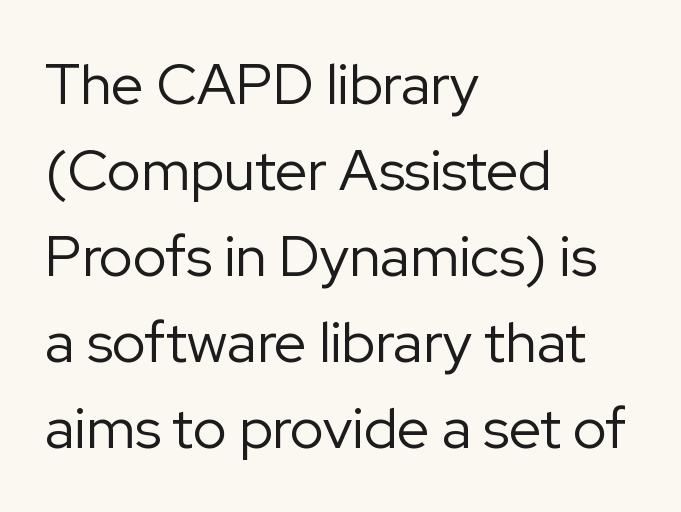
The ragged edge is on the right, which tells us the setting is flush left. In terms of posture, this sample is upright. No word sits above an underline. Serif or sans? Sans — the stroke terminals are bare. Reading down the column, the eye jumps a familiar distance to each next line.
